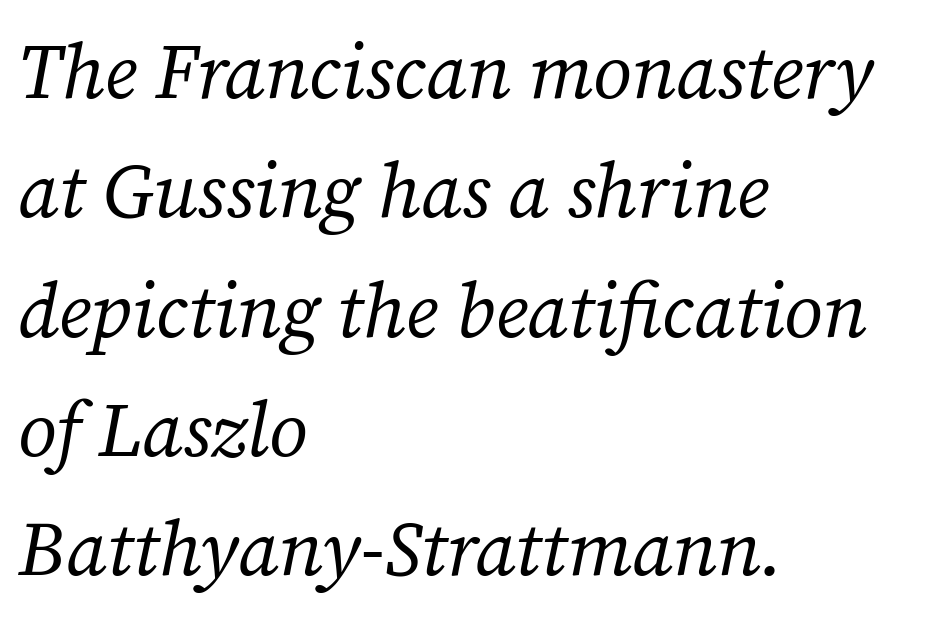
{"serif": "yes", "italic": "yes", "lean": "right", "slant_degrees": 12, "bold": "no", "weight": "regular", "width": "normal", "stroke_contrast": "medium", "x_height": "medium", "monospaced": "no", "underline": "no", "align": "left", "line_spacing": "normal", "line_spacing_ratio": 1.55, "letter_spacing": "normal", "letter_spacing_em": 0.0, "glyph_px": 77}
